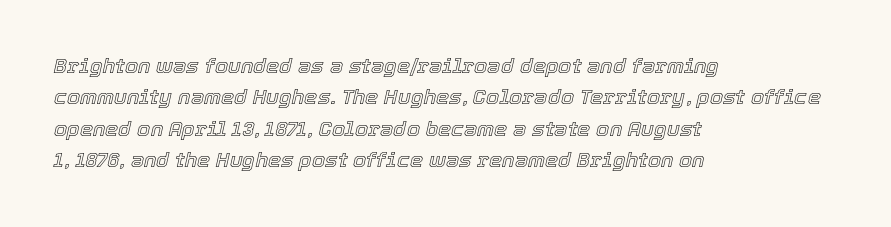
The image shows 21 px text type, italic (leaning right); set left-aligned, normal line spacing (1.5x), normal letter spacing, not underlined.
